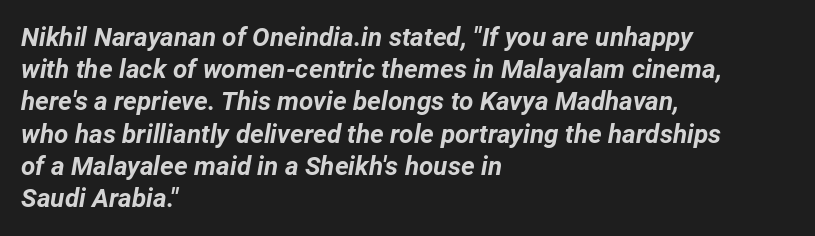
The image shows 26 px bold type, italic (leaning right); set left-aligned, line spacing 1.24x, normal letter spacing, not underlined.
